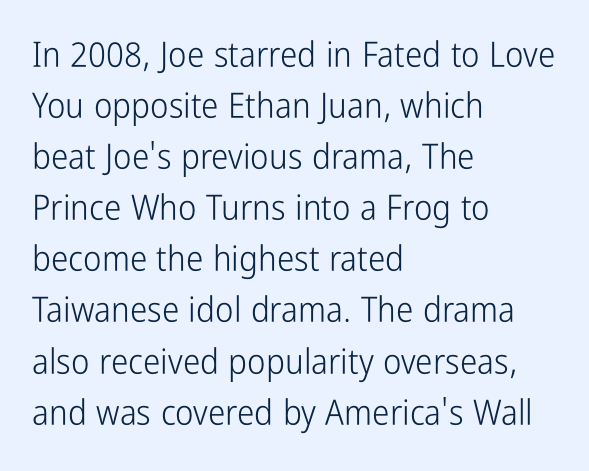
Q: Is the text bold? A: No.
Q: Is the text italic (slanted)? A: No, it is upright.
Q: Is the typeface a serif or a sans-serif typeface? A: Sans-serif.
Q: Is the text underlined? A: No.
Q: How is the paragraph aligned? A: Left-aligned.
Q: Is the spacing between letters normal or unusually wide? A: Normal.
Q: Is the spacing between lines tight, normal or loose? A: Normal.
Q: Width (condensed, normal, or wide)? A: Condensed.
Q: Stroke contrast? A: Low.
Q: x-height? A: Medium.
Q: Monospaced? A: No.
